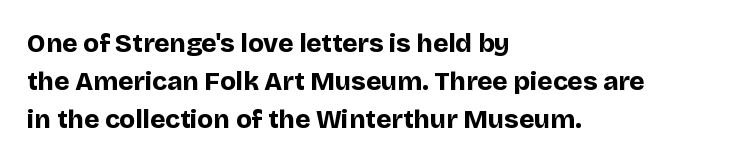
{"italic": "no", "bold": "yes", "underline": "no", "align": "left", "line_spacing": "normal", "line_spacing_ratio": 1.47, "letter_spacing": "normal", "letter_spacing_em": 0.0, "glyph_px": 26}
